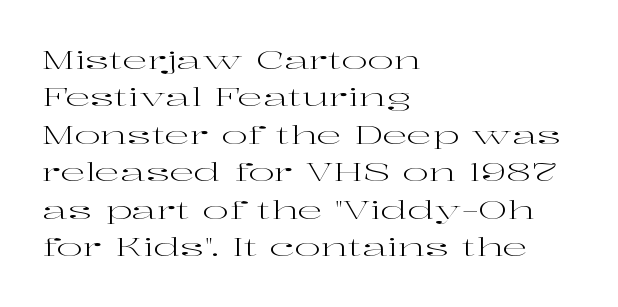
{"italic": "no", "bold": "no", "underline": "no", "align": "left", "line_spacing": "normal", "line_spacing_ratio": 1.5, "letter_spacing": "normal", "letter_spacing_em": 0.0, "glyph_px": 25}
